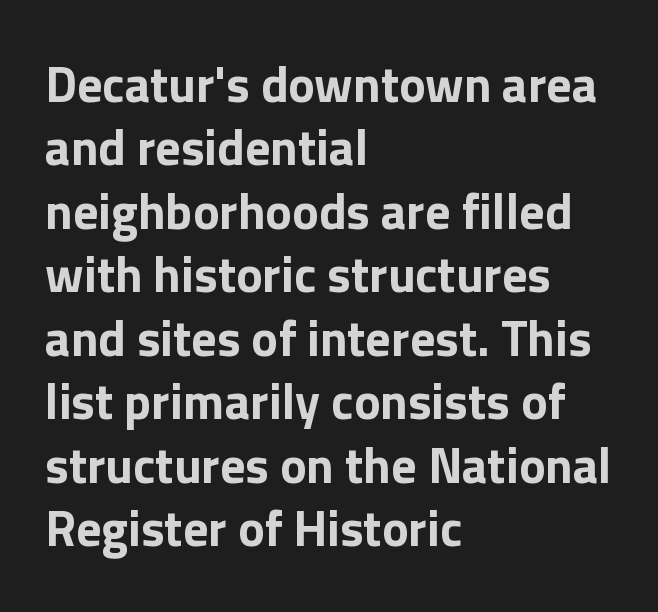
{"serif": "no", "italic": "no", "bold": "yes", "weight": "bold", "width": "normal", "stroke_contrast": "low", "x_height": "medium", "monospaced": "no", "underline": "no", "align": "left", "line_spacing": "normal", "line_spacing_ratio": 1.27, "letter_spacing": "normal", "letter_spacing_em": 0.0, "glyph_px": 50}
